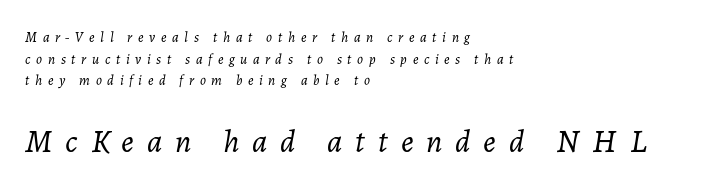
Q: Is the text bold? A: No.
Q: Is the text italic (slanted)? A: Yes, it leans right by about 7 degrees.
Q: Is the text underlined? A: No.
Q: How is the paragraph aligned? A: Left-aligned.
Q: Is the spacing between letters normal or unusually wide? A: Unusually wide.
Q: Is the spacing between lines tight, normal or loose? A: Normal.
Q: Which block of text is set in a larger size, the first (top) or the second (bottom)? A: The second (bottom) one.
Q: Width (condensed, normal, or wide)? A: Normal.
Q: Stroke contrast? A: Low.
Q: x-height? A: Medium.
Q: Monospaced? A: No.
